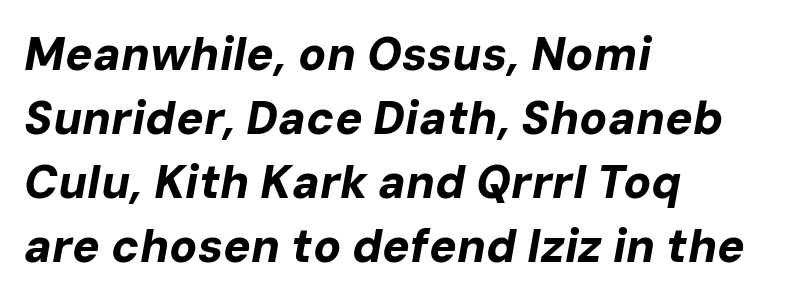
{"italic": "yes", "lean": "right", "slant_degrees": 10, "bold": "yes", "weight": "bold", "width": "normal", "stroke_contrast": "low", "x_height": "medium", "monospaced": "no", "underline": "no", "align": "left", "line_spacing": "normal", "line_spacing_ratio": 1.39, "letter_spacing": "normal", "letter_spacing_em": 0.0, "glyph_px": 46}
